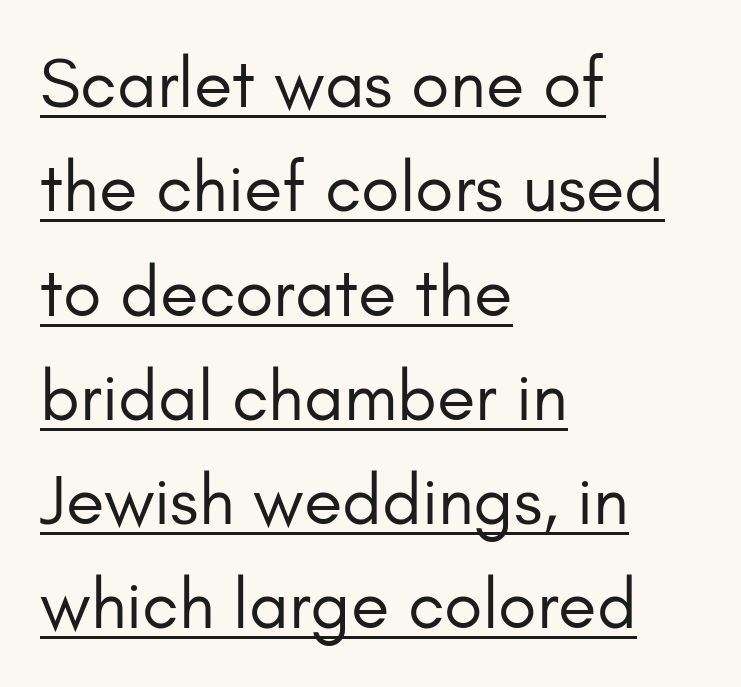
Q: Is the text bold? A: No.
Q: Is the text italic (slanted)? A: No, it is upright.
Q: Is the typeface a serif or a sans-serif typeface? A: Sans-serif.
Q: Is the text underlined? A: Yes.
Q: How is the paragraph aligned? A: Left-aligned.
Q: Is the spacing between letters normal or unusually wide? A: Normal.
Q: Is the spacing between lines tight, normal or loose? A: Normal.
Q: Width (condensed, normal, or wide)? A: Normal.
Q: Stroke contrast? A: Low.
Q: x-height? A: Small.
Q: Monospaced? A: No.
